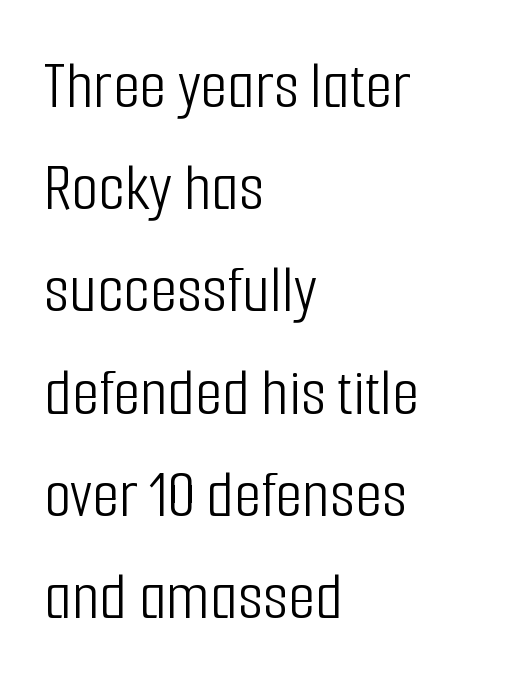
Q: Is the text bold? A: No.
Q: Is the text italic (slanted)? A: No, it is upright.
Q: Is the typeface a serif or a sans-serif typeface? A: Sans-serif.
Q: Is the text underlined? A: No.
Q: How is the paragraph aligned? A: Left-aligned.
Q: Is the spacing between letters normal or unusually wide? A: Normal.
Q: Is the spacing between lines tight, normal or loose? A: Normal.
Q: Width (condensed, normal, or wide)? A: Condensed.
Q: Stroke contrast? A: Low.
Q: x-height? A: Medium.
Q: Monospaced? A: No.
